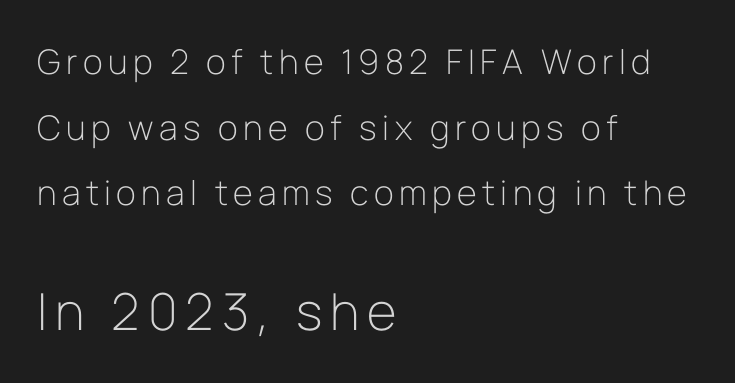
Q: Is the text bold? A: No.
Q: Is the text italic (slanted)? A: No, it is upright.
Q: Is the typeface a serif or a sans-serif typeface? A: Sans-serif.
Q: Is the text underlined? A: No.
Q: How is the paragraph aligned? A: Left-aligned.
Q: Is the spacing between lines tight, normal or loose? A: Loose.
Q: Which block of text is set in a larger size, the first (top) or the second (bottom)? A: The second (bottom) one.
Q: Width (condensed, normal, or wide)? A: Normal.
Q: Stroke contrast? A: Low.
Q: x-height? A: Medium.
Q: Monospaced? A: No.
